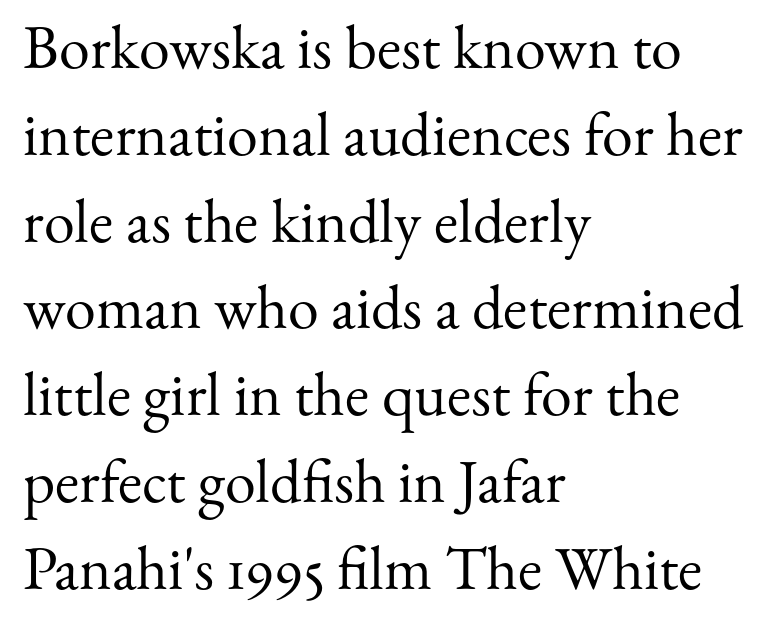
Every row of glyphs begins at an identical x-position on the left. It's the straight-up-and-down kind of type. The weight would be labelled regular, book, light, or lighter still. You could not count columns in this text — the font is proportionally spaced. The characters display serif detailing at their extremities. Evenly set lines give the paragraph a standard silhouette.
